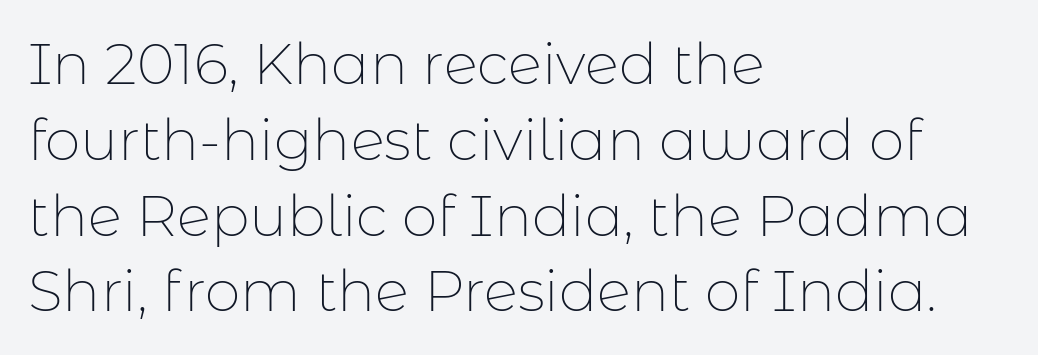
The image shows 57 px thin sans-serif type, upright; set left-aligned, normal line spacing (1.33x), normal letter spacing, not underlined; low stroke contrast and a medium x-height.
